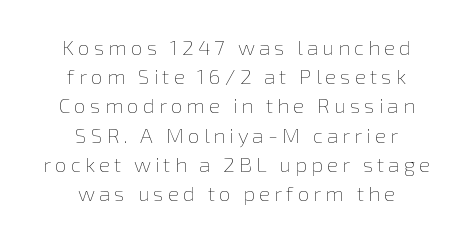
The image shows 21 px text type, upright; set centered, normal line spacing (1.39x), not underlined.
